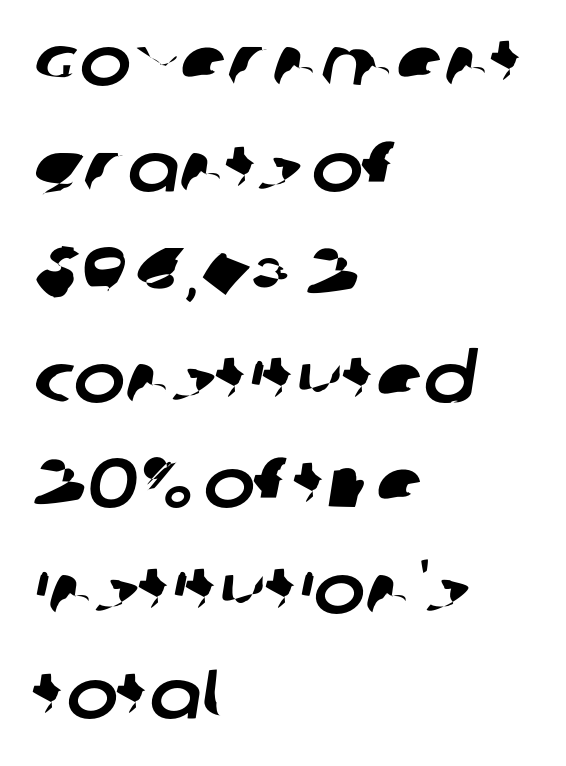
The image shows 69 px sans-serif type; set left-aligned, normal line spacing (1.53x), normal letter spacing, not underlined; low stroke contrast and a large x-height.
